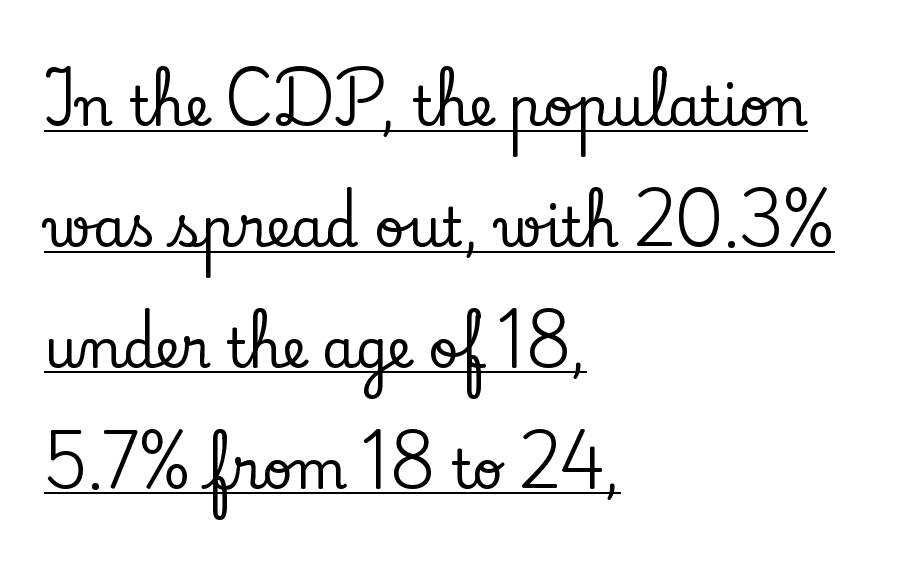
The passage shown is typeset with a serif family. A typesetter would call this zero additional tracking. These lines are set flush left with a ragged right edge. How would I describe the line gaps? Wide and relaxed.
